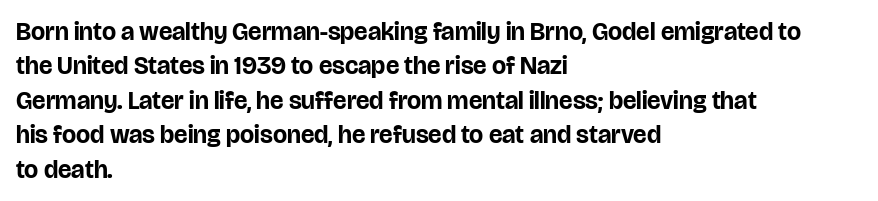
Plain, unruled lines of type. Italic: no, the glyphs are upright roman. The face used here has the dense, thick strokes of a bold. Compared with typical paragraphs, the rows here are spaced about the same. The paragraph has a hard left edge and a soft right edge. Here the glyphs are tracked normally, forming tight word shapes.
